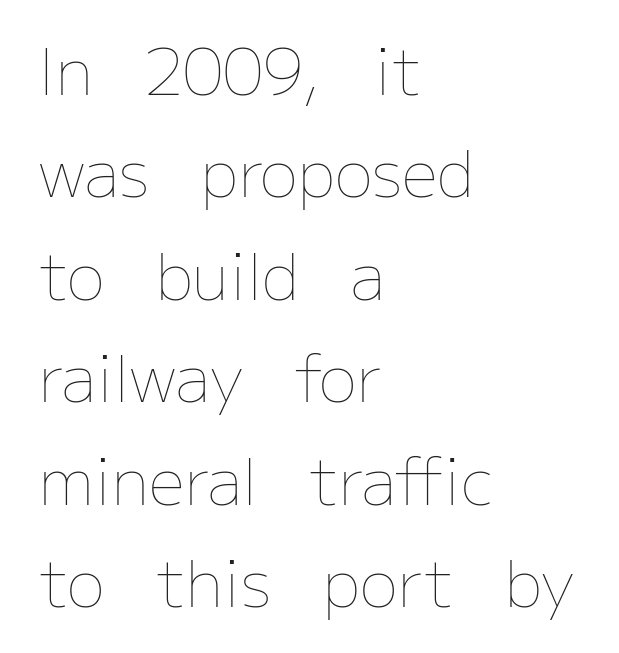
{"italic": "no", "bold": "no", "weight": "thin", "width": "normal", "stroke_contrast": "low", "x_height": "medium", "monospaced": "no", "underline": "no", "align": "left", "line_spacing": "normal", "line_spacing_ratio": 1.6, "letter_spacing": "normal", "letter_spacing_em": 0.0, "glyph_px": 64}
